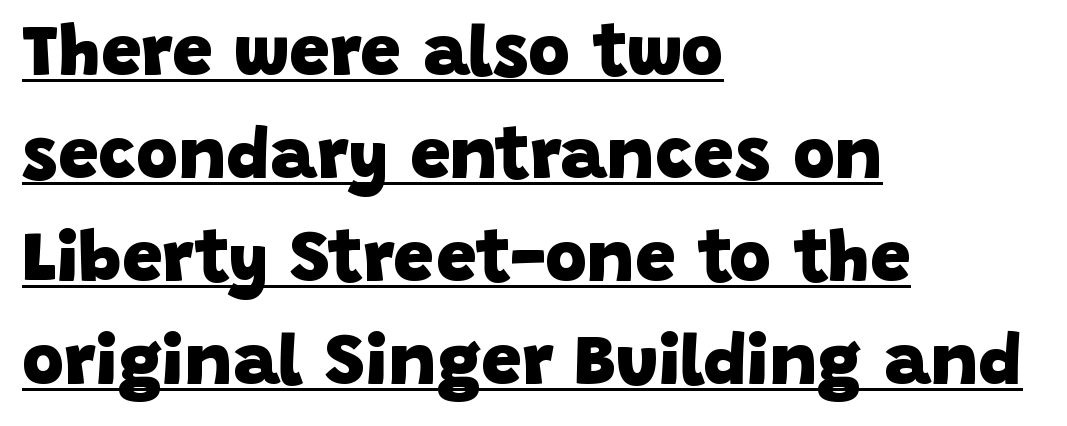
The image shows 72 px heavy sans-serif type; set left-aligned, normal line spacing (1.43x), normal letter spacing, underlined; low stroke contrast and a large x-height.
